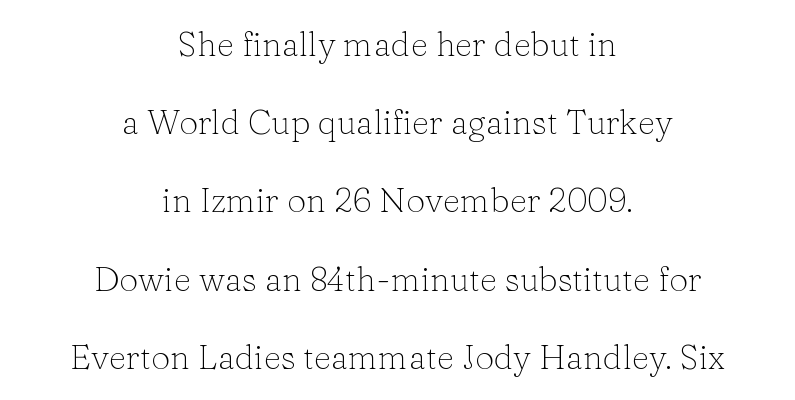
Q: Is the text bold? A: No.
Q: Is the text italic (slanted)? A: No, it is upright.
Q: Is the typeface a serif or a sans-serif typeface? A: Serif.
Q: Is the text underlined? A: No.
Q: How is the paragraph aligned? A: Centered.
Q: Is the spacing between letters normal or unusually wide? A: Normal.
Q: Is the spacing between lines tight, normal or loose? A: Loose.
Q: Width (condensed, normal, or wide)? A: Normal.
Q: Stroke contrast? A: Low.
Q: x-height? A: Medium.
Q: Monospaced? A: No.
